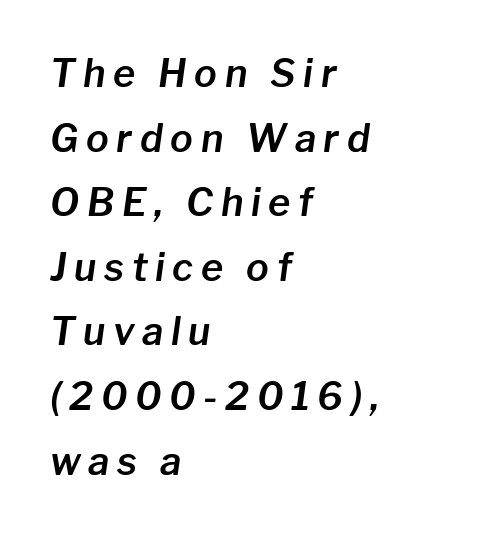
The image shows 38 px text type, italic (leaning right); set left-aligned, normal line spacing (1.7x), unusually wide letter spacing (+0.2 em), not underlined; low stroke contrast and a medium x-height.
